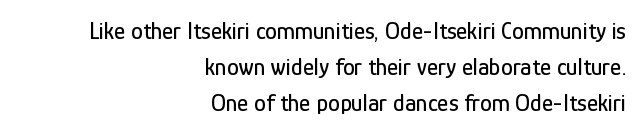
Caption: multi-line text, flush right, ragged left. The string is rendered with underlining switched off. Every character sits straight up, as roman type does. Regarding leading, the lines here are spaced in the standard way.
